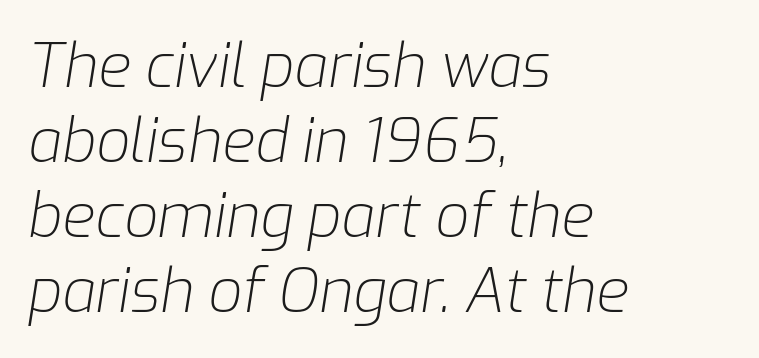
{"italic": "yes", "lean": "right", "slant_degrees": 9, "bold": "no", "weight": "light", "width": "normal", "stroke_contrast": "low", "x_height": "medium", "monospaced": "no", "underline": "no", "align": "left", "line_spacing": "normal", "line_spacing_ratio": 1.25, "letter_spacing": "normal", "letter_spacing_em": 0.0, "glyph_px": 60}
